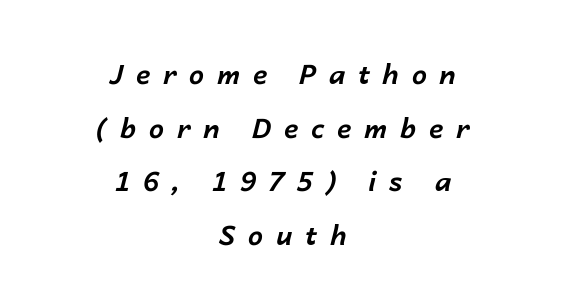
The image shows 27 px bold type, italic (leaning right); set centered, loose line spacing (1.99x), unusually wide letter spacing (+0.47 em), not underlined.
